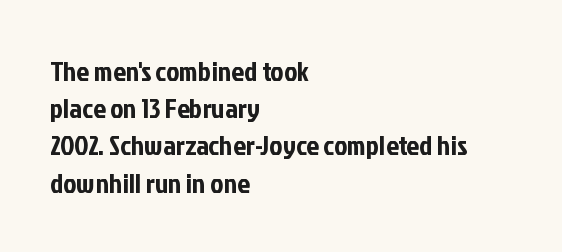
{"serif": "no", "italic": "no", "width": "condensed", "stroke_contrast": "low", "x_height": "medium", "monospaced": "no", "underline": "no", "align": "left", "line_spacing": "normal", "line_spacing_ratio": 1.33, "letter_spacing": "normal", "letter_spacing_em": 0.0, "glyph_px": 28}
